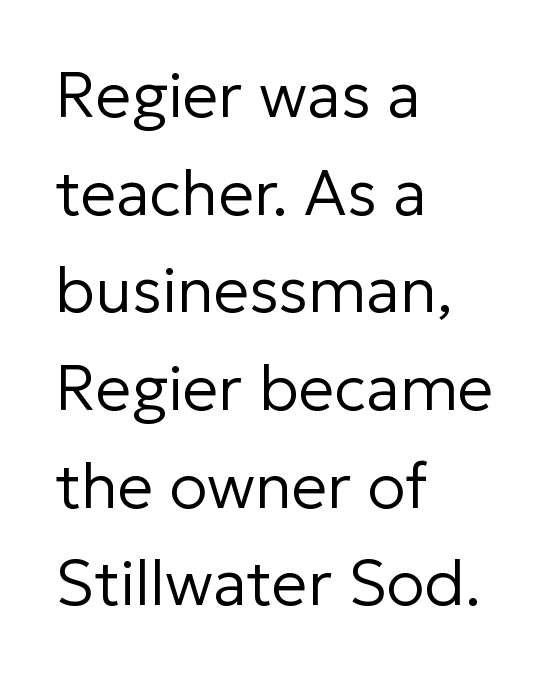
Q: Is the text bold? A: No.
Q: Is the text italic (slanted)? A: No, it is upright.
Q: Is the typeface a serif or a sans-serif typeface? A: Sans-serif.
Q: Is the text underlined? A: No.
Q: How is the paragraph aligned? A: Left-aligned.
Q: Is the spacing between letters normal or unusually wide? A: Normal.
Q: Is the spacing between lines tight, normal or loose? A: Normal.
Q: Width (condensed, normal, or wide)? A: Normal.
Q: Stroke contrast? A: Low.
Q: x-height? A: Medium.
Q: Monospaced? A: No.
